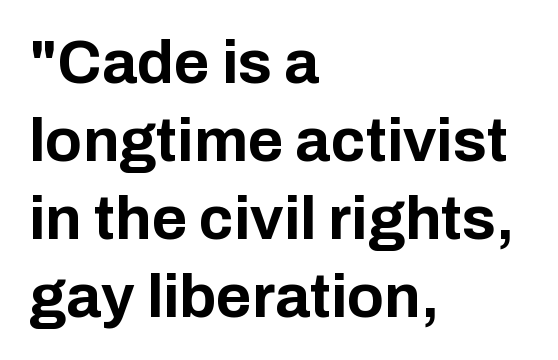
{"serif": "no", "italic": "no", "bold": "yes", "weight": "bold", "width": "normal", "stroke_contrast": "low", "x_height": "medium", "monospaced": "no", "underline": "no", "align": "left", "line_spacing": "normal", "line_spacing_ratio": 1.28, "letter_spacing": "normal", "letter_spacing_em": 0.0, "glyph_px": 61}
